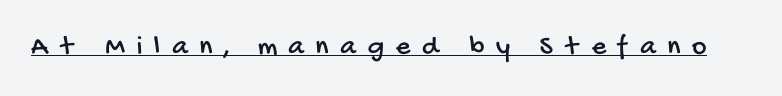
The image shows 28 px condensed sans-serif type; set unusually wide letter spacing (+0.42 em), underlined; low stroke contrast and a large x-height.
